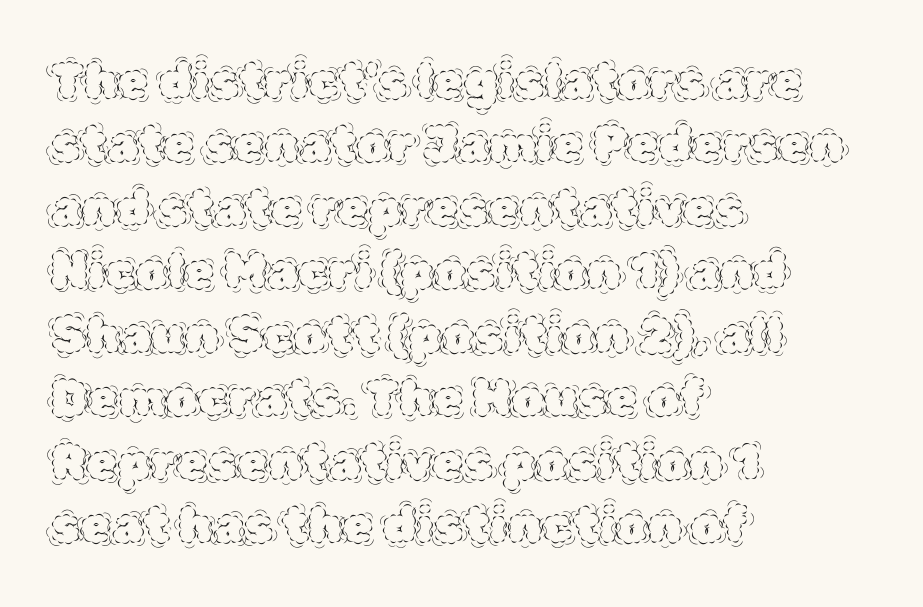
Leading: standard. The letters advance in unequal steps, a hallmark of proportional type. What stands out about the letter spacing? Nothing — it is the standard amount. Weight: in the light-to-regular range. These lines were composed using upright roman letters. Honestly, there is no underline to notice here at all.
